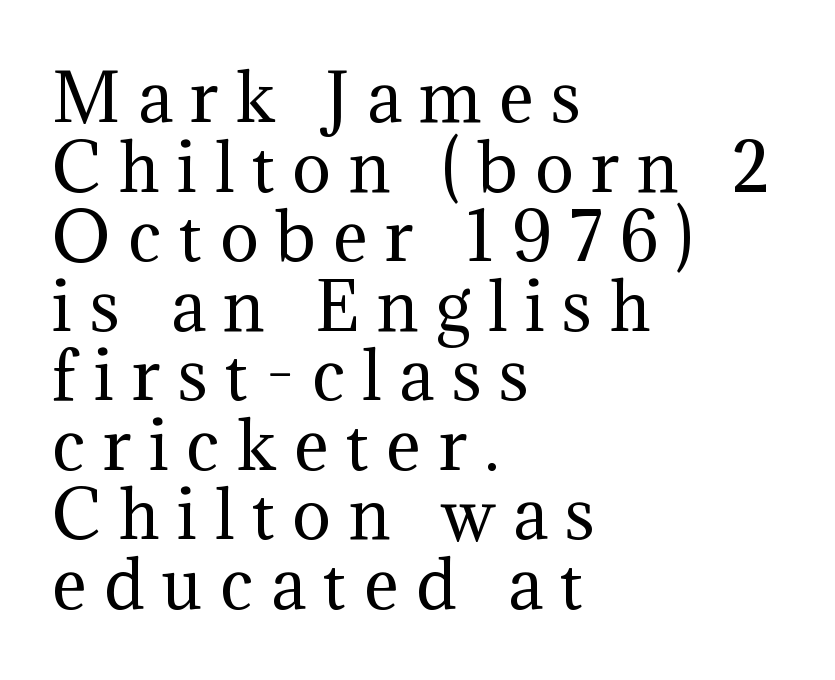
The image shows 65 px regular-weight serif type, upright; set left-aligned, tight line spacing (1.07x), unusually wide letter spacing (+0.27 em), not underlined; medium stroke contrast and a medium x-height.
